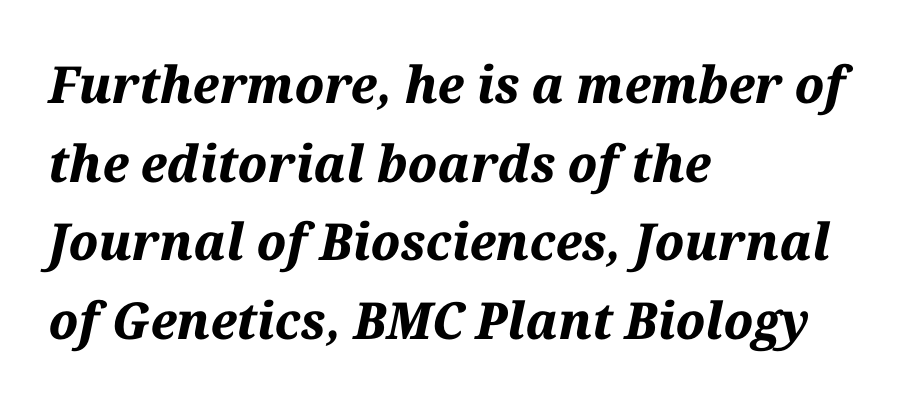
Words float on clear page, feet unadorned. Nothing unusual about the tracking: characters are spaced as the font intends. These lines were composed using italics. Every row of glyphs begins at an identical x-position on the left.
